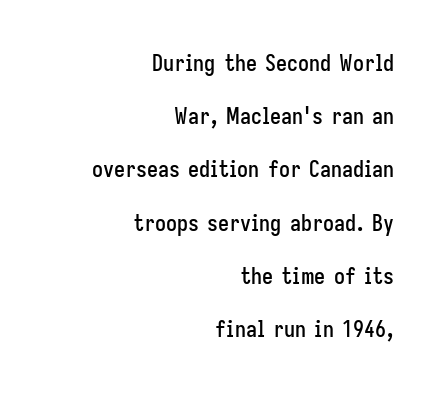
The leading is generous, giving the passage an open texture. This rendering features lettering with no underline. This is roman type, the default non-slanted kind. This sample is right-justified, so line beginnings fall wherever the words allow.
